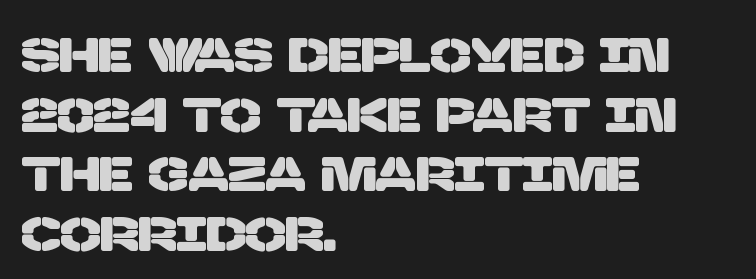
The image shows 48 px sans-serif type; set left-aligned, line spacing 1.24x, normal letter spacing, not underlined; low stroke contrast and a large x-height.
